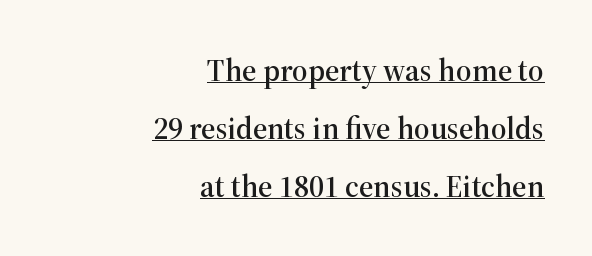
{"serif": "yes", "italic": "no", "width": "normal", "stroke_contrast": "high", "x_height": "medium", "monospaced": "no", "underline": "yes", "align": "right", "line_spacing_ratio": 1.87, "letter_spacing": "normal", "letter_spacing_em": 0.0, "glyph_px": 31}
